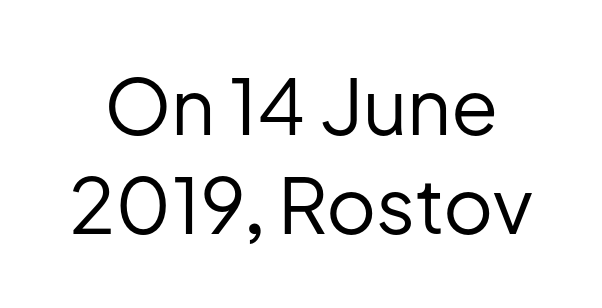
The horizontal fit of the characters is conventional and even. Look at the bottom of the vertical strokes: they stop flat, with no serifs. Here the designer chose a conventional face with non-uniform glyph widths. Descenders hang freely into open space. Posture: upright roman.
